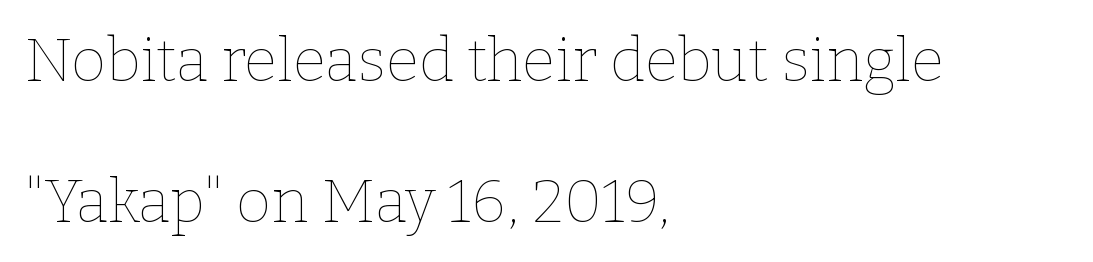
{"italic": "no", "bold": "no", "weight": "thin", "width": "normal", "stroke_contrast": "low", "x_height": "medium", "monospaced": "no", "underline": "no", "align": "left", "line_spacing": "loose", "line_spacing_ratio": 2.35, "letter_spacing": "normal", "letter_spacing_em": 0.0, "glyph_px": 60}
